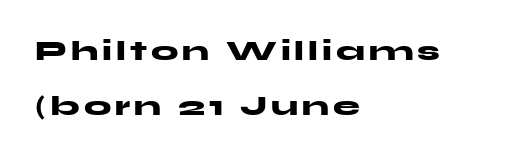
The image shows 27 px bold type, upright; set left-aligned, loose line spacing (2.05x), not underlined.
